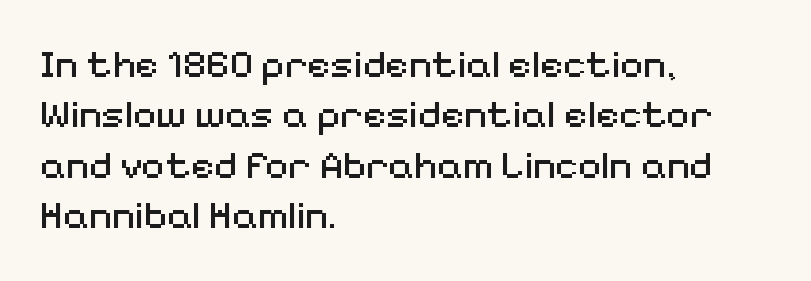
Q: Is the text bold? A: No.
Q: Is the text italic (slanted)? A: No, it is upright.
Q: Is the typeface a serif or a sans-serif typeface? A: Sans-serif.
Q: Is the text underlined? A: No.
Q: How is the paragraph aligned? A: Left-aligned.
Q: Is the spacing between letters normal or unusually wide? A: Normal.
Q: Is the spacing between lines tight, normal or loose? A: Normal.
Q: Width (condensed, normal, or wide)? A: Normal.
Q: Stroke contrast? A: Medium.
Q: x-height? A: Medium.
Q: Monospaced? A: No.
